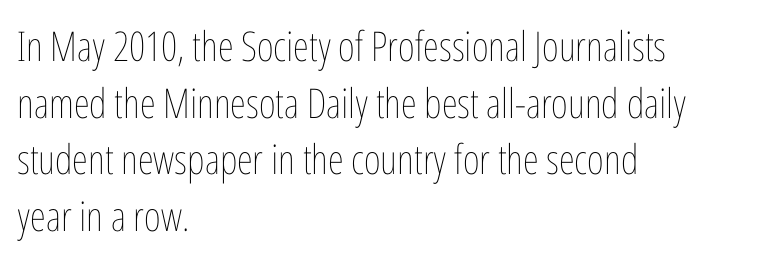
The image shows 41 px thin, condensed type, upright; set left-aligned, normal line spacing (1.38x), normal letter spacing, not underlined; low stroke contrast and a medium x-height.
